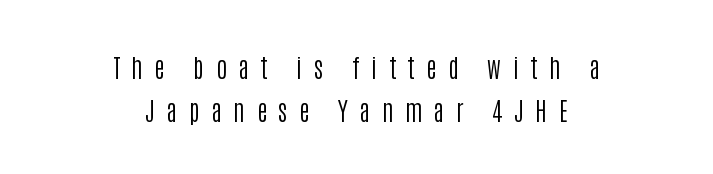
Descenders are the only things crossing below the line. Here the glyphs are tracked loosely, breaking word shapes into spaced letters. These lines stack symmetrically, like a column narrowing and widening about its center. The strokes are not fattened; the text isn't bold. You can tell it's not italic because the verticals are truly vertical. One glance says typical: line gaps are just what's usual.
